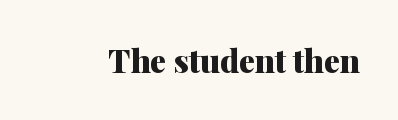
Q: Is the text bold? A: Yes.
Q: Is the text italic (slanted)? A: No, it is upright.
Q: Is the typeface a serif or a sans-serif typeface? A: Serif.
Q: Is the text underlined? A: No.
Q: Is the spacing between letters normal or unusually wide? A: Normal.
Q: Width (condensed, normal, or wide)? A: Normal.
Q: Stroke contrast? A: Medium.
Q: x-height? A: Medium.
Q: Monospaced? A: No.
